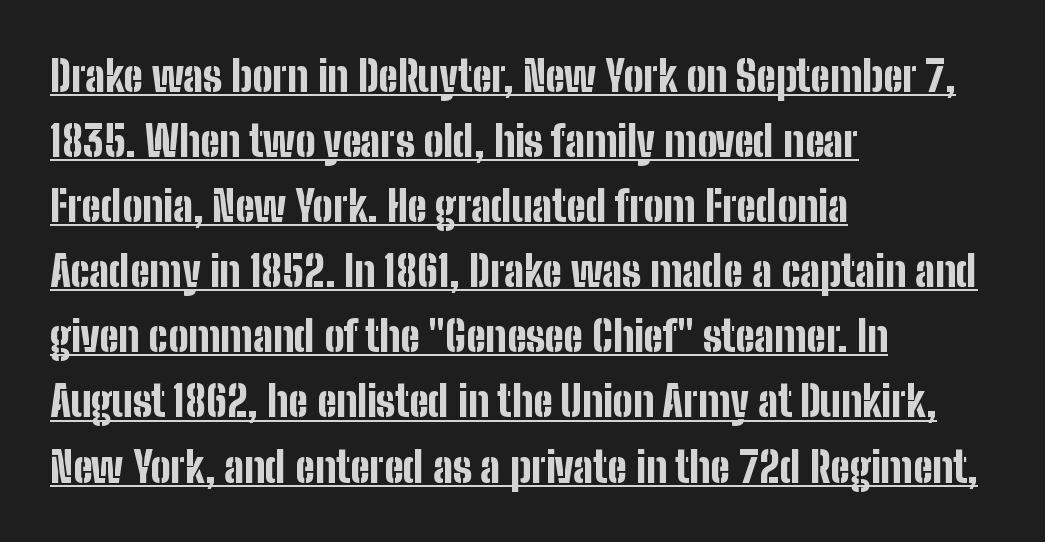
Q: Is the text bold? A: Yes.
Q: Is the text italic (slanted)? A: No, it is upright.
Q: Is the typeface a serif or a sans-serif typeface? A: Sans-serif.
Q: Is the text underlined? A: Yes.
Q: How is the paragraph aligned? A: Left-aligned.
Q: Is the spacing between letters normal or unusually wide? A: Normal.
Q: Is the spacing between lines tight, normal or loose? A: Normal.
Q: Width (condensed, normal, or wide)? A: Condensed.
Q: Stroke contrast? A: Low.
Q: x-height? A: Medium.
Q: Monospaced? A: No.
